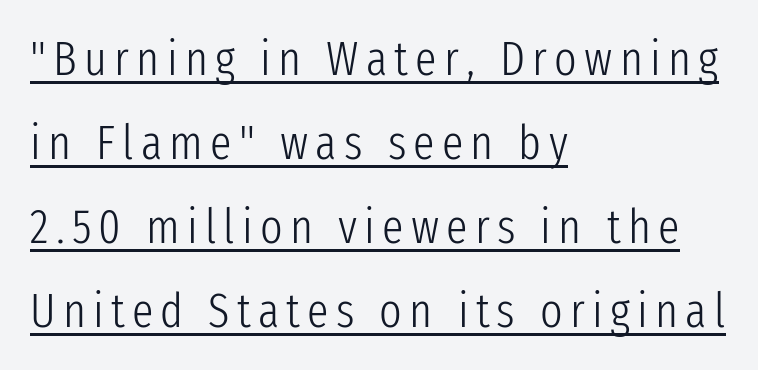
These lines are rendered in a variable-pitch font. The characters display no serif detailing; their extremities are plain. Teacher's note: observe the even left margin — that is flush-left alignment. Ascenders rise straight up at ninety degrees. Weight: in the light-to-regular range.
